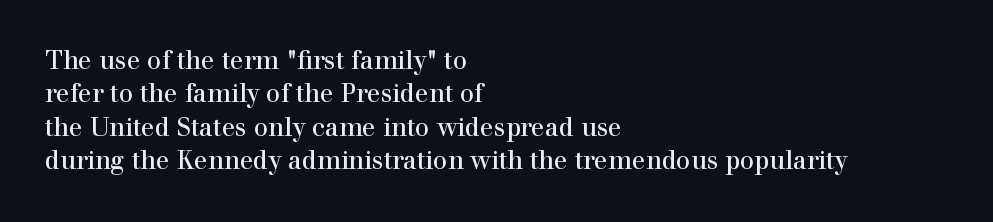
The image shows 25 px text type, upright; set left-aligned, normal line spacing (1.34x), normal letter spacing, not underlined.
